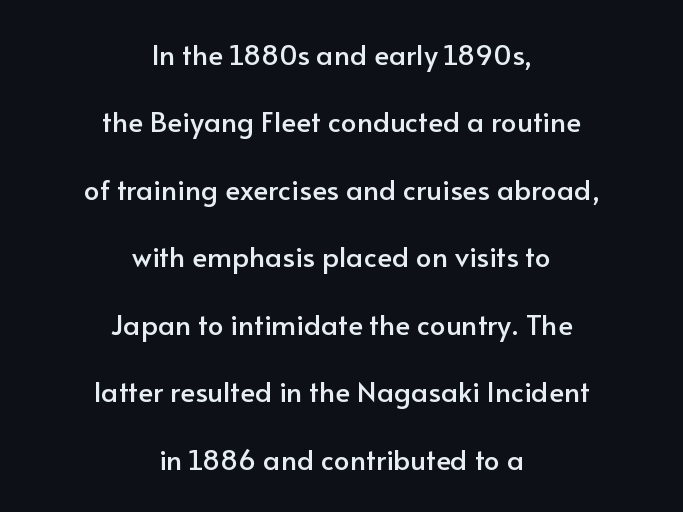
Q: Is the text italic (slanted)? A: No, it is upright.
Q: Is the typeface a serif or a sans-serif typeface? A: Sans-serif.
Q: Is the text underlined? A: No.
Q: How is the paragraph aligned? A: Centered.
Q: Is the spacing between letters normal or unusually wide? A: Normal.
Q: Is the spacing between lines tight, normal or loose? A: Loose.
Q: Width (condensed, normal, or wide)? A: Normal.
Q: Stroke contrast? A: Low.
Q: x-height? A: Small.
Q: Monospaced? A: No.
